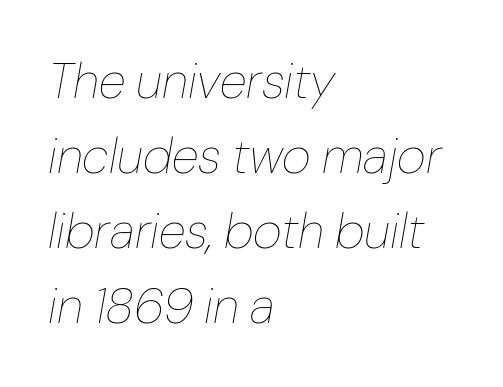
Q: Is the text bold? A: No.
Q: Is the text italic (slanted)? A: Yes, it leans right by about 10 degrees.
Q: Is the text underlined? A: No.
Q: How is the paragraph aligned? A: Left-aligned.
Q: Is the spacing between letters normal or unusually wide? A: Normal.
Q: Is the spacing between lines tight, normal or loose? A: Normal.
Q: Width (condensed, normal, or wide)? A: Normal.
Q: Stroke contrast? A: Low.
Q: x-height? A: Medium.
Q: Monospaced? A: No.
